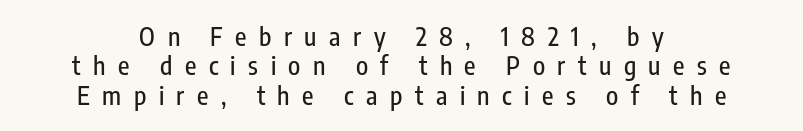
Spacing between characters has been opened up far beyond the box default. The axis of the letterforms is exactly vertical. Quick note: underline off. These lines are centered, leaving both edges ragged.
